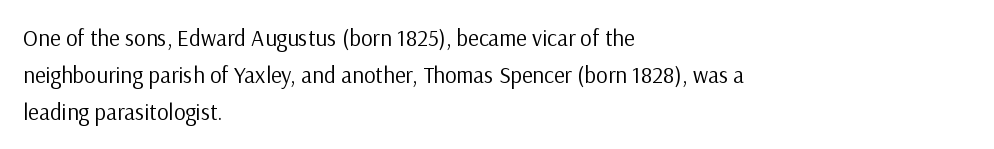
The image shows 23 px text type, upright; set left-aligned, normal line spacing (1.6x), normal letter spacing, not underlined.
